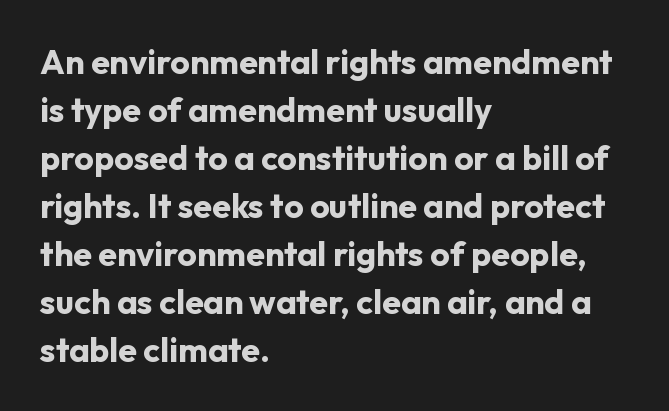
Every row of glyphs begins at an identical x-position on the left. The tracking reads as untouched default to a designer's eye. The designer left line spacing at the default. Anything drawn beneath the words? Only blank space. Type style note: lacks serifs.
